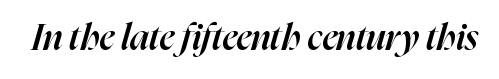
Character widths vary here, with narrow letters taking less room than wide ones. The letters are semibold — heavier than regular but short of a full bold. Beneath every word, the page is bare. Nobody touched the tracking dial on this one.
